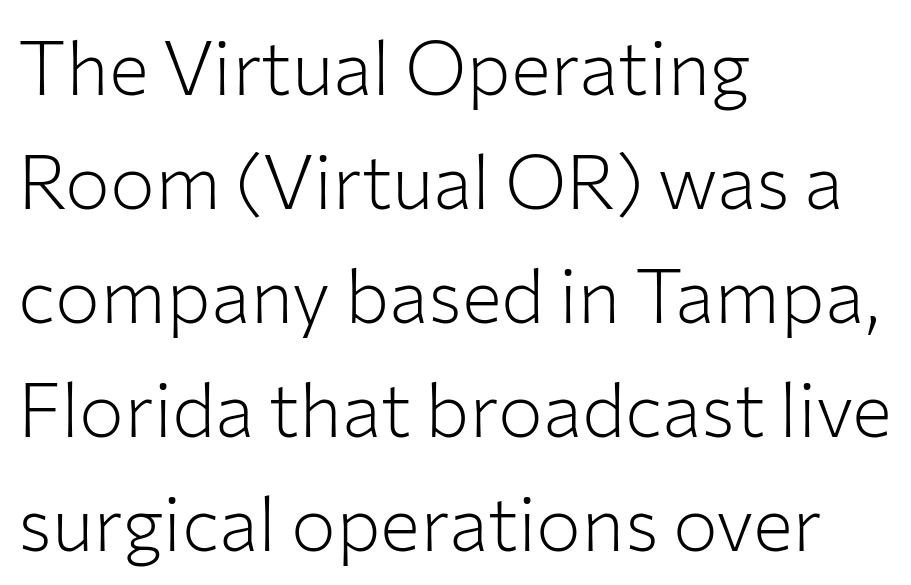
The image shows 75 px light sans-serif type, upright; set left-aligned, normal line spacing (1.52x), normal letter spacing, not underlined; low stroke contrast and a medium x-height.
